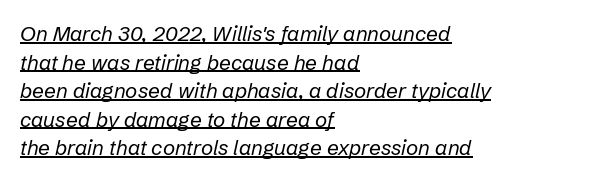
The image shows 21 px text type, italic (leaning right); set left-aligned, normal line spacing (1.36x), normal letter spacing, underlined.
